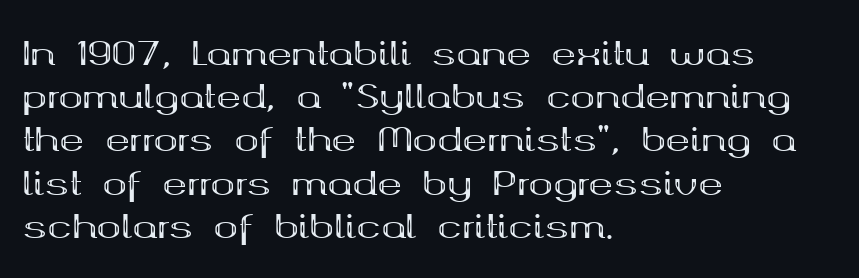
{"serif": "yes", "italic": "no", "bold": "yes", "weight": "bold", "width": "wide", "stroke_contrast": "medium", "x_height": "medium", "monospaced": "no", "underline": "no", "align": "left", "line_spacing": "normal", "line_spacing_ratio": 1.31, "letter_spacing": "normal", "letter_spacing_em": 0.0, "glyph_px": 33}
